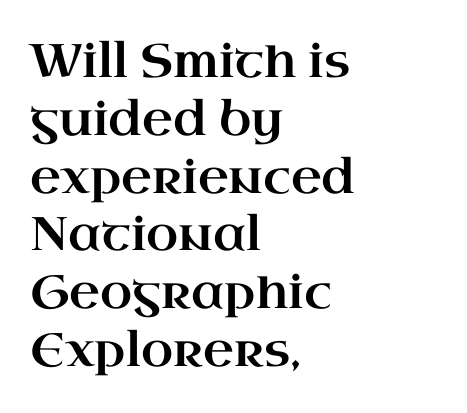
Q: Is the text italic (slanted)? A: No, it is upright.
Q: Is the typeface a serif or a sans-serif typeface? A: Serif.
Q: Is the text underlined? A: No.
Q: How is the paragraph aligned? A: Left-aligned.
Q: Is the spacing between letters normal or unusually wide? A: Normal.
Q: Width (condensed, normal, or wide)? A: Wide.
Q: Stroke contrast? A: High.
Q: x-height? A: Small.
Q: Monospaced? A: No.
